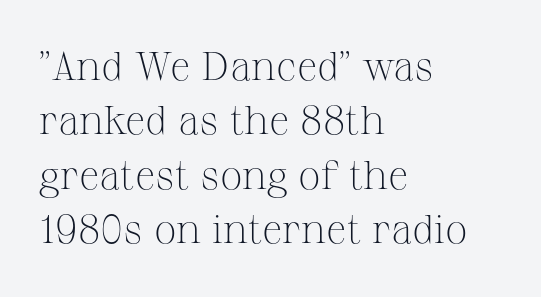
{"serif": "yes", "italic": "no", "bold": "no", "weight": "light", "width": "normal", "stroke_contrast": "medium", "x_height": "medium", "monospaced": "no", "underline": "no", "align": "left", "line_spacing": "normal", "line_spacing_ratio": 1.36, "letter_spacing": "normal", "letter_spacing_em": 0.0, "glyph_px": 40}
